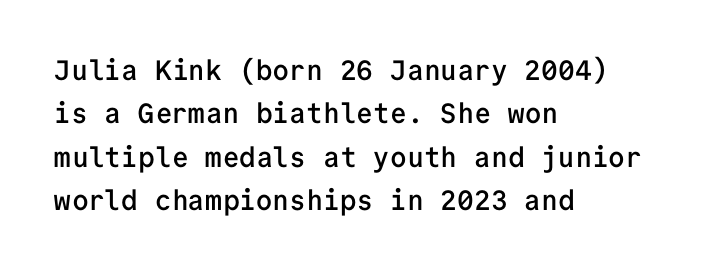
Q: Is the text bold? A: Semi-bold.
Q: Is the text italic (slanted)? A: No, it is upright.
Q: Is the typeface a serif or a sans-serif typeface? A: Sans-serif.
Q: Is the text underlined? A: No.
Q: How is the paragraph aligned? A: Left-aligned.
Q: Is the spacing between letters normal or unusually wide? A: Normal.
Q: Is the spacing between lines tight, normal or loose? A: Normal.
Q: Width (condensed, normal, or wide)? A: Normal.
Q: Stroke contrast? A: Low.
Q: x-height? A: Medium.
Q: Monospaced? A: Yes.
